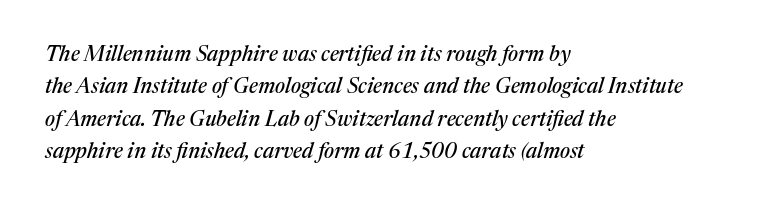
The image shows 21 px text type, italic (leaning right); set left-aligned, normal line spacing (1.54x), normal letter spacing, not underlined.
